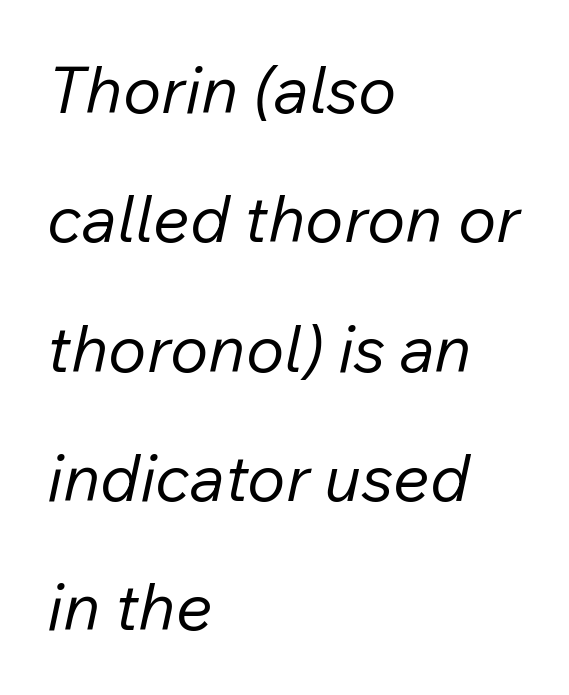
Q: Is the text bold? A: No.
Q: Is the text italic (slanted)? A: Yes, it leans right by about 12 degrees.
Q: Is the text underlined? A: No.
Q: How is the paragraph aligned? A: Left-aligned.
Q: Is the spacing between letters normal or unusually wide? A: Normal.
Q: Is the spacing between lines tight, normal or loose? A: Loose.
Q: Width (condensed, normal, or wide)? A: Normal.
Q: Stroke contrast? A: Low.
Q: x-height? A: Medium.
Q: Monospaced? A: No.
